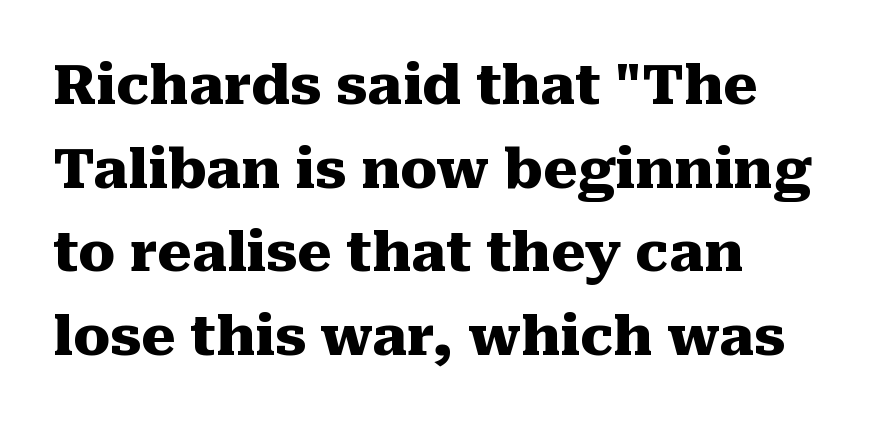
Strokes here are thick enough to call this a true bold. Quick note: interline space is typical. Just letters on the line, the space beneath them empty. The lines are quadded left. This rendering leaves character spacing at its baseline value.
